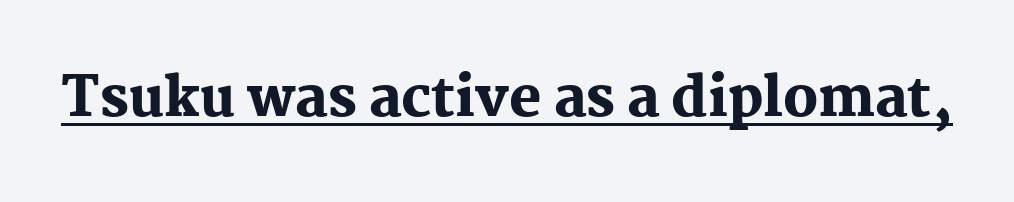
{"serif": "yes", "italic": "no", "bold": "yes", "weight": "heavy", "width": "normal", "stroke_contrast": "medium", "x_height": "medium", "monospaced": "no", "underline": "yes", "letter_spacing": "normal", "letter_spacing_em": 0.0, "glyph_px": 54}
